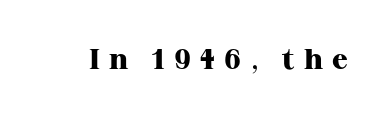
The image shows 29 px heavy serif type, upright; set unusually wide letter spacing (+0.32 em), not underlined; high stroke contrast and a medium x-height.
